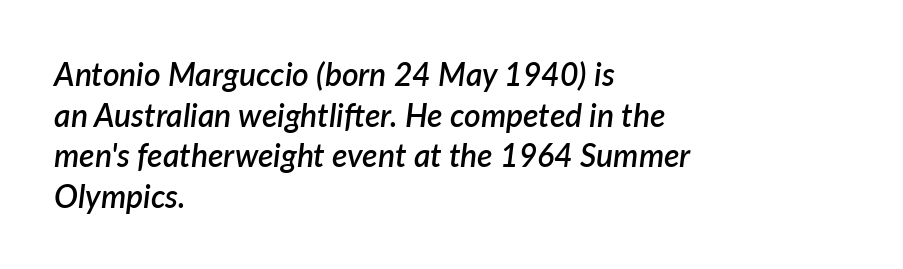
Q: Is the text bold? A: Semi-bold.
Q: Is the text italic (slanted)? A: Yes, it leans right by about 7 degrees.
Q: Is the text underlined? A: No.
Q: How is the paragraph aligned? A: Left-aligned.
Q: Is the spacing between letters normal or unusually wide? A: Normal.
Q: Is the spacing between lines tight, normal or loose? A: Normal.
Q: Width (condensed, normal, or wide)? A: Normal.
Q: Stroke contrast? A: Low.
Q: x-height? A: Medium.
Q: Monospaced? A: No.
